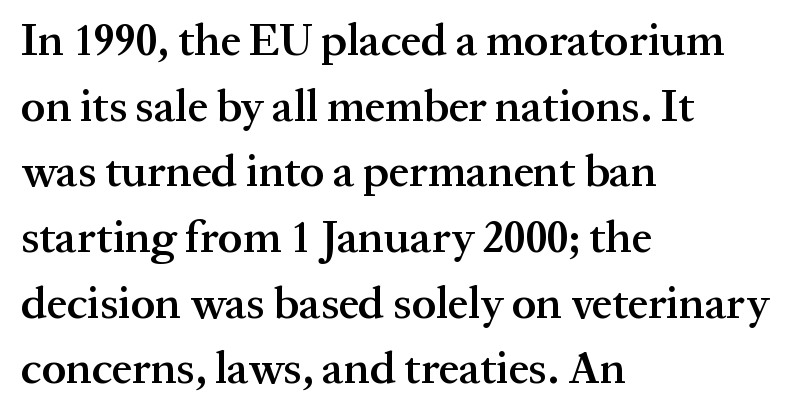
Observe the serifs anchoring each vertical stroke in this sample. Spacing verdict: proportional, widths tailored to each character. Semibold letterforms, between regular and bold. Decoration check: the copy has no underline. The type is set solid horizontally, with unmodified tracking. The rows are spaced the way most documents space them.
